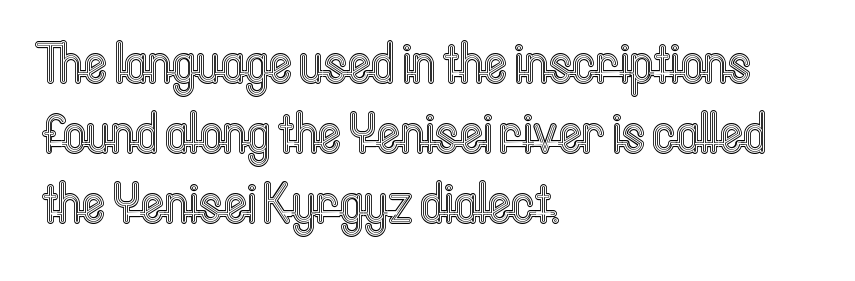
The image shows 57 px condensed type, upright; set left-aligned, line spacing 1.23x, normal letter spacing, not underlined; a medium x-height.
